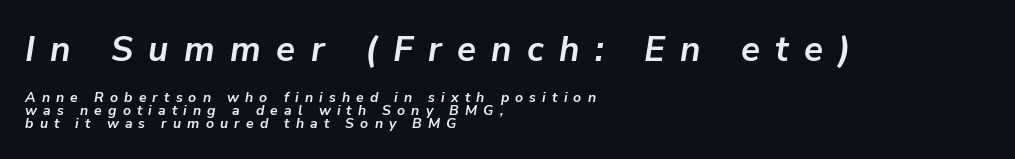
{"italic": "yes", "lean": "right", "slant_degrees": 9, "bold": "yes", "weight": "semibold", "width": "normal", "stroke_contrast": "low", "x_height": "medium", "monospaced": "no", "underline": "no", "align": "left", "line_spacing": "tight", "line_spacing_ratio": 0.96, "letter_spacing": "wide", "letter_spacing_em": 0.44, "larger_block": "first", "size_ratio": 2.5, "glyph_px": 35}
